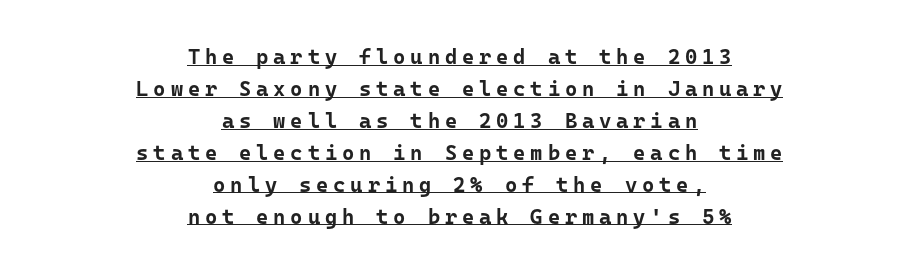
These lines carry a lot of weight — the face is fully bold. The specimen includes a rule beneath the text block's lines. Summary of vertical rhythm: regular, with standard interline spacing. The horizontal fit of the characters is loose and conspicuously gappy. Notice how the passage keeps no hard edge, just a central spine. Designer's note — italics off, roman on.
